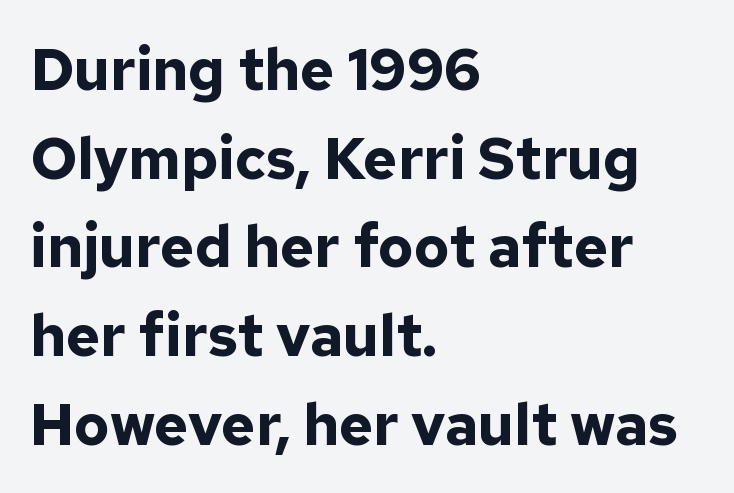
{"serif": "no", "italic": "no", "bold": "yes", "weight": "bold", "width": "normal", "stroke_contrast": "low", "x_height": "medium", "monospaced": "no", "underline": "no", "align": "left", "line_spacing": "normal", "line_spacing_ratio": 1.53, "letter_spacing": "normal", "letter_spacing_em": 0.0, "glyph_px": 58}
